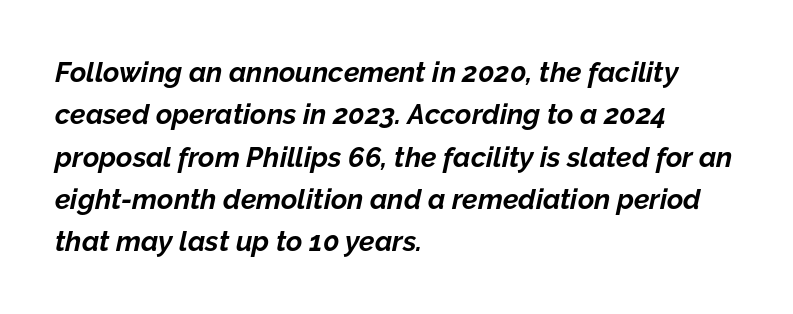
Q: Is the text bold? A: Yes.
Q: Is the text italic (slanted)? A: Yes, it leans right by about 12 degrees.
Q: Is the text underlined? A: No.
Q: How is the paragraph aligned? A: Left-aligned.
Q: Is the spacing between letters normal or unusually wide? A: Normal.
Q: Is the spacing between lines tight, normal or loose? A: Normal.
Q: Width (condensed, normal, or wide)? A: Normal.
Q: Stroke contrast? A: Low.
Q: x-height? A: Medium.
Q: Monospaced? A: No.
